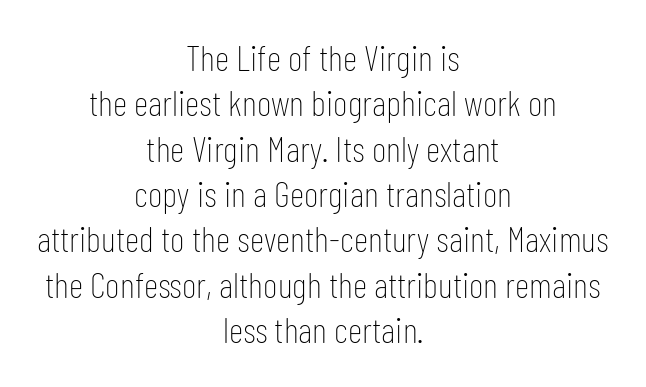
Q: Is the text bold? A: No.
Q: Is the text italic (slanted)? A: No, it is upright.
Q: Is the typeface a serif or a sans-serif typeface? A: Sans-serif.
Q: Is the text underlined? A: No.
Q: How is the paragraph aligned? A: Centered.
Q: Is the spacing between letters normal or unusually wide? A: Normal.
Q: Is the spacing between lines tight, normal or loose? A: Normal.
Q: Width (condensed, normal, or wide)? A: Condensed.
Q: Stroke contrast? A: Low.
Q: x-height? A: Medium.
Q: Monospaced? A: No.
